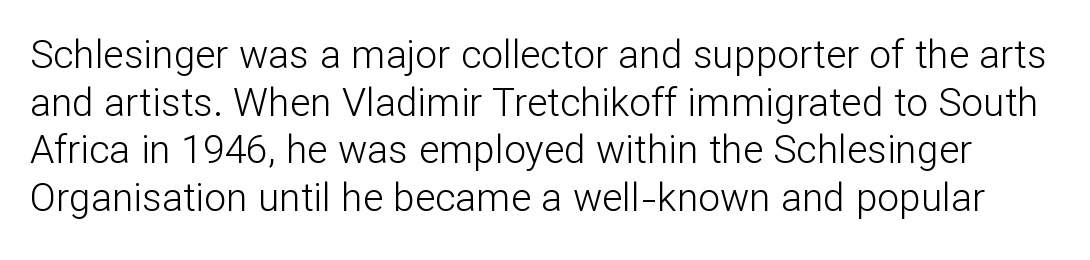
Q: Is the text bold? A: No.
Q: Is the text italic (slanted)? A: No, it is upright.
Q: Is the typeface a serif or a sans-serif typeface? A: Sans-serif.
Q: Is the text underlined? A: No.
Q: Is the spacing between letters normal or unusually wide? A: Normal.
Q: Width (condensed, normal, or wide)? A: Normal.
Q: Stroke contrast? A: Low.
Q: x-height? A: Medium.
Q: Monospaced? A: No.
